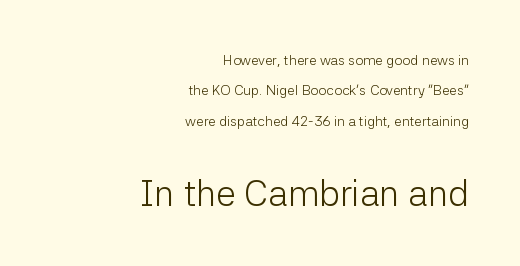
The image shows 36 px light sans-serif type, upright; set right-aligned, loose line spacing (2.17x), normal letter spacing, not underlined; the second (bottom) block is 2.57x larger; low stroke contrast and a medium x-height.
